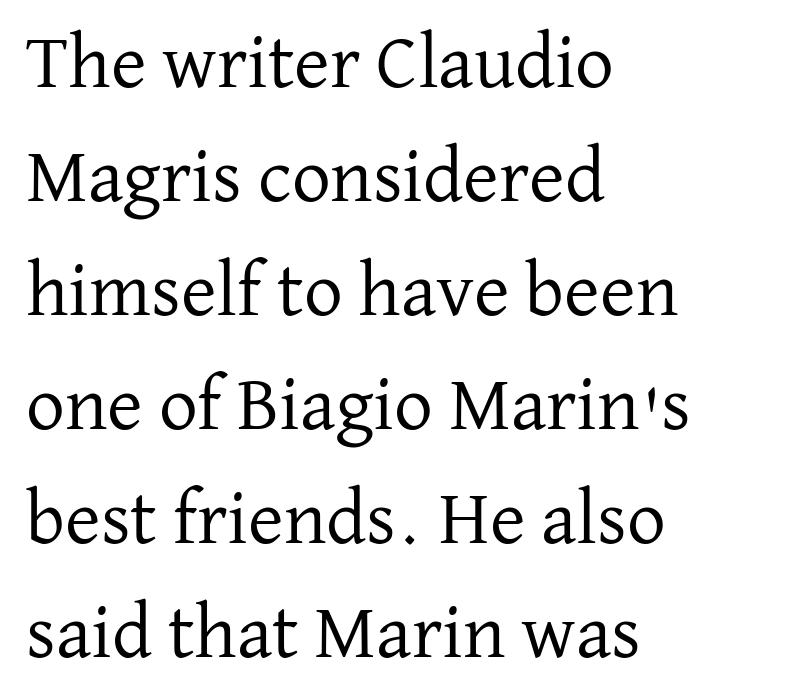
Q: Is the text bold? A: No.
Q: Is the text italic (slanted)? A: No, it is upright.
Q: Is the typeface a serif or a sans-serif typeface? A: Serif.
Q: Is the text underlined? A: No.
Q: How is the paragraph aligned? A: Left-aligned.
Q: Is the spacing between letters normal or unusually wide? A: Normal.
Q: Is the spacing between lines tight, normal or loose? A: Normal.
Q: Width (condensed, normal, or wide)? A: Normal.
Q: Stroke contrast? A: Low.
Q: x-height? A: Medium.
Q: Monospaced? A: No.
